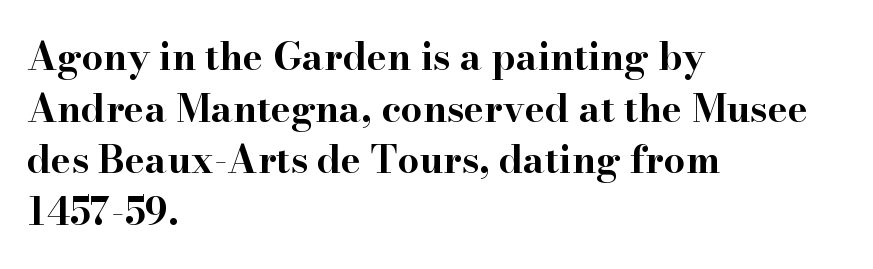
Q: Is the text bold? A: Yes.
Q: Is the text italic (slanted)? A: No, it is upright.
Q: Is the typeface a serif or a sans-serif typeface? A: Serif.
Q: Is the text underlined? A: No.
Q: How is the paragraph aligned? A: Left-aligned.
Q: Is the spacing between letters normal or unusually wide? A: Normal.
Q: Is the spacing between lines tight, normal or loose? A: Normal.
Q: Width (condensed, normal, or wide)? A: Wide.
Q: Stroke contrast? A: High.
Q: x-height? A: Small.
Q: Monospaced? A: No.
